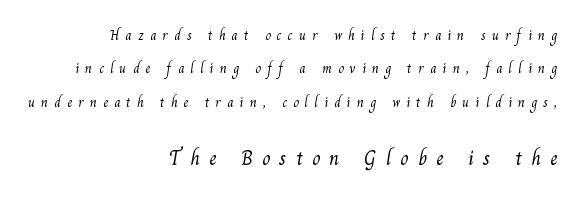
These lines are set flush right with a ragged left edge. You could only call the tracking loose — the letters float apart. Compare the two chunks: the lower has the greater cap height. Honestly, there is no underline to notice here at all.
